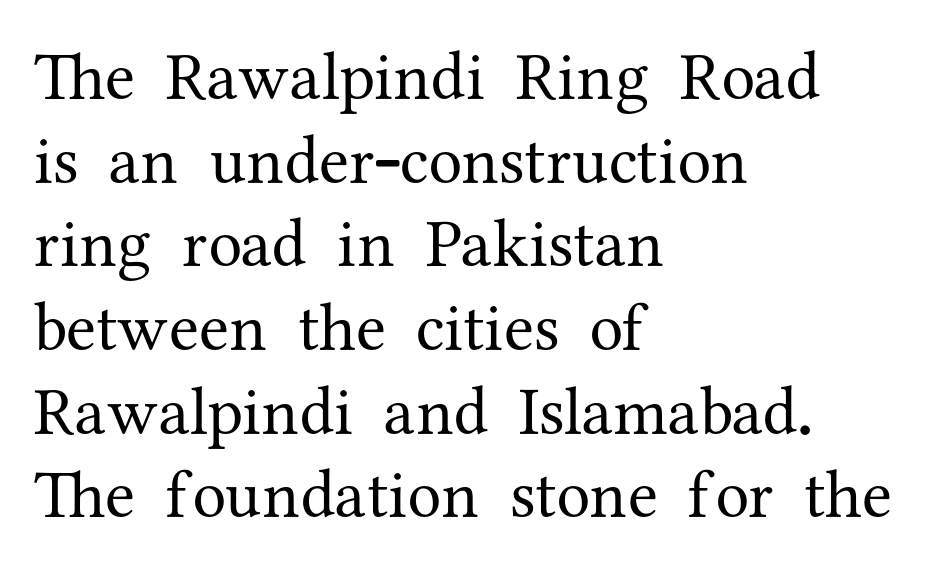
The image shows 68 px regular-weight serif type, upright; set left-aligned, line spacing 1.23x, normal letter spacing, not underlined; medium stroke contrast and a medium x-height.
